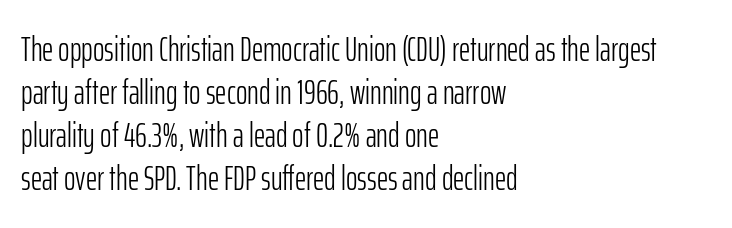
Where is the straight margin? On the left. Decoration check: the copy has no underline. Notice how the stems are strictly vertical — no italics here. Serif or sans? Sans — the stroke terminals are bare. Proportional: the letters do not fall into vertical columns.
